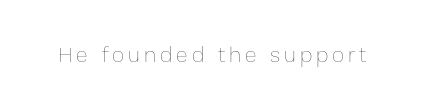
The image shows 21 px text type, upright; set not underlined.
